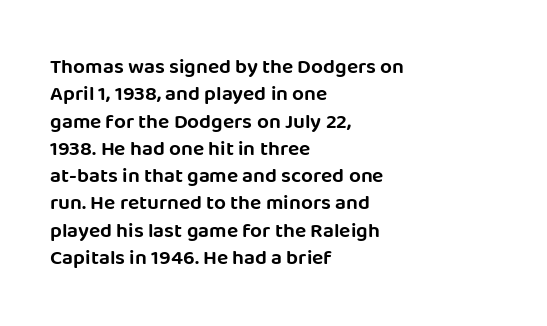
Q: Is the text italic (slanted)? A: No, it is upright.
Q: Is the text underlined? A: No.
Q: How is the paragraph aligned? A: Left-aligned.
Q: Is the spacing between letters normal or unusually wide? A: Normal.
Q: Is the spacing between lines tight, normal or loose? A: Normal.
